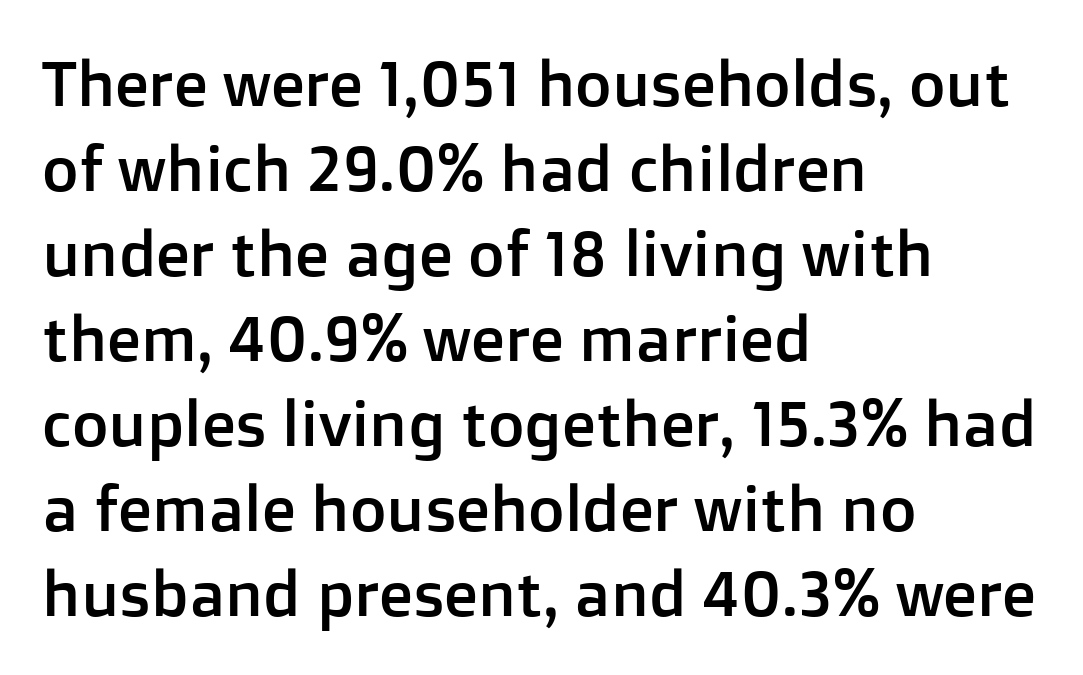
The leading is moderate, giving the passage an even texture. The paragraph has a hard left edge and a soft right edge. Observe the absence of serifs on each vertical stroke in this sample. The tracking reads as untouched default to a designer's eye. Any mark beneath the type? The region is blank. The font's upright variant was chosen for this text.
